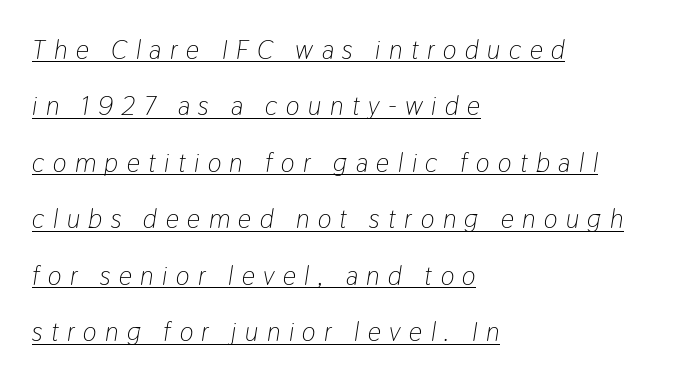
Looking at the ascenders, they clearly lean. Leading is clearly above the norm, producing a sparse column. Glance below the letters and you will spot a drawn line. Line beginnings align vertically; line endings do not.
